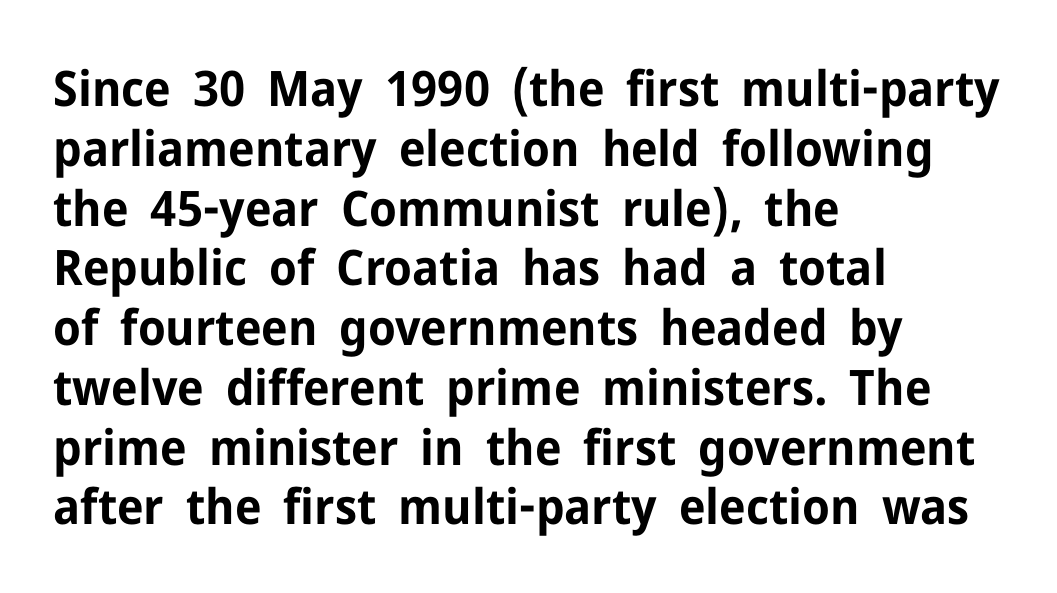
{"serif": "no", "italic": "no", "bold": "yes", "weight": "bold", "width": "normal", "stroke_contrast": "low", "x_height": "medium", "monospaced": "no", "underline": "no", "align": "left", "line_spacing_ratio": 1.22, "letter_spacing": "normal", "letter_spacing_em": 0.0, "glyph_px": 49}
